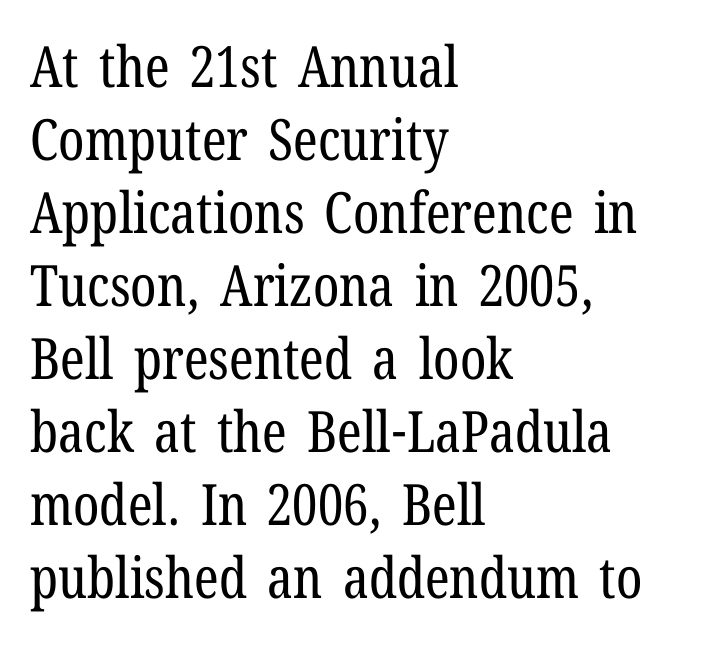
Leading matches the norm, producing a regular column. The passage shown is typeset with a serif family. No heavy texture on the line: the type isn't bold. Each line starts at the same left margin while the right side varies. Just letters on the line, the space beneath them empty. Proportional: the letters do not fall into vertical columns.
